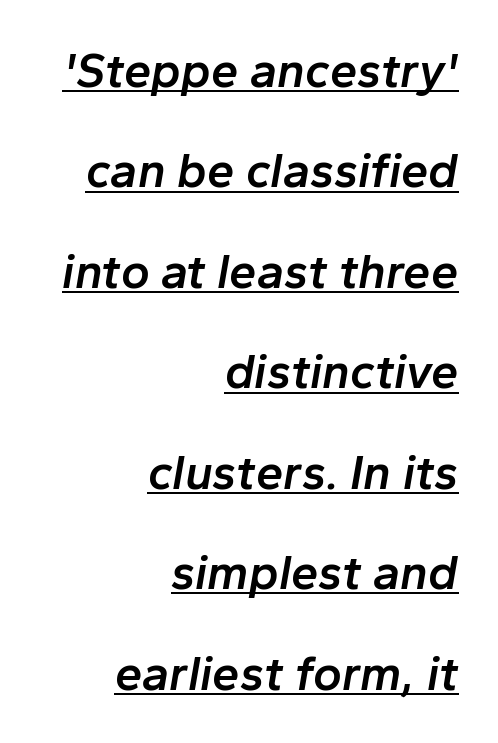
Q: Is the text bold? A: Semi-bold.
Q: Is the text italic (slanted)? A: Yes, it leans right by about 10 degrees.
Q: Is the text underlined? A: Yes.
Q: How is the paragraph aligned? A: Right-aligned.
Q: Is the spacing between letters normal or unusually wide? A: Normal.
Q: Is the spacing between lines tight, normal or loose? A: Loose.
Q: Width (condensed, normal, or wide)? A: Normal.
Q: Stroke contrast? A: Low.
Q: x-height? A: Medium.
Q: Monospaced? A: No.
